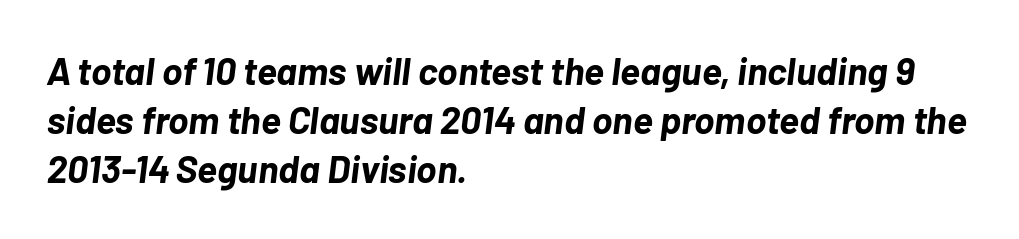
{"italic": "yes", "lean": "right", "slant_degrees": 7, "bold": "yes", "weight": "bold", "width": "normal", "stroke_contrast": "low", "x_height": "medium", "monospaced": "no", "underline": "no", "align": "left", "line_spacing": "normal", "line_spacing_ratio": 1.29, "letter_spacing": "normal", "letter_spacing_em": 0.0, "glyph_px": 38}
